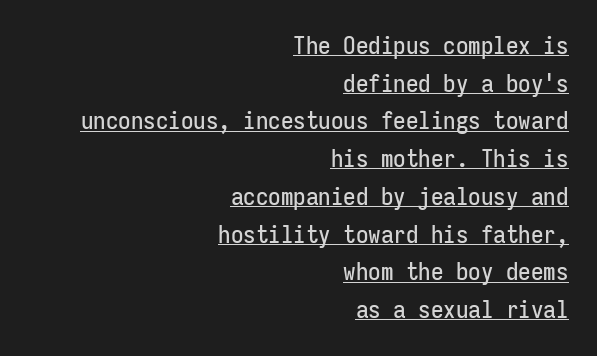
Q: Is the text italic (slanted)? A: No, it is upright.
Q: Is the text underlined? A: Yes.
Q: How is the paragraph aligned? A: Right-aligned.
Q: Is the spacing between letters normal or unusually wide? A: Normal.
Q: Is the spacing between lines tight, normal or loose? A: Normal.
